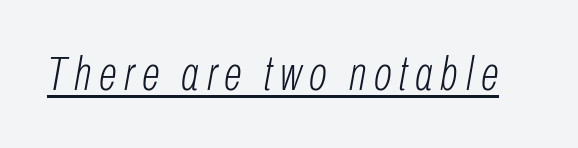
Beneath each row of characters lies a ruled line. You can tell it's italic because the verticals aren't actually vertical. Each stroke keeps to a modest, everyday thickness or less. Character widths vary here, with narrow letters taking less room than wide ones.
